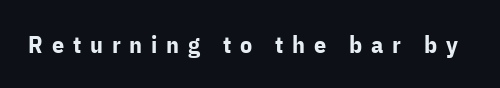
The image shows 24 px bold type, upright; set unusually wide letter spacing (+0.37 em), not underlined.
